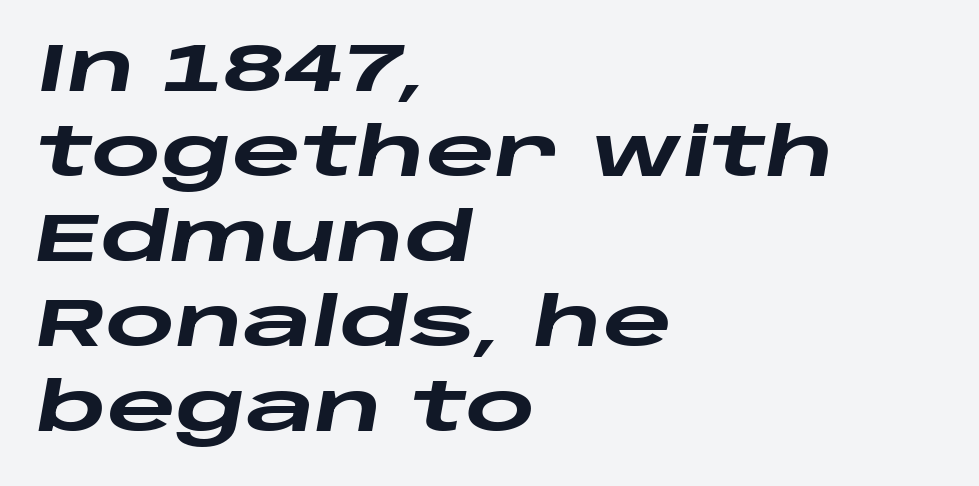
{"italic": "yes", "lean": "right", "slant_degrees": 10, "bold": "yes", "weight": "heavy", "width": "wide", "stroke_contrast": "low", "x_height": "large", "monospaced": "no", "underline": "no", "align": "left", "line_spacing": "normal", "line_spacing_ratio": 1.27, "letter_spacing": "normal", "letter_spacing_em": 0.0, "glyph_px": 67}
